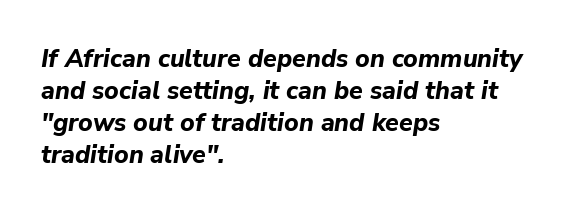
Q: Is the text bold? A: Yes.
Q: Is the text italic (slanted)? A: Yes, it leans right by about 9 degrees.
Q: Is the text underlined? A: No.
Q: How is the paragraph aligned? A: Left-aligned.
Q: Is the spacing between letters normal or unusually wide? A: Normal.
Q: Is the spacing between lines tight, normal or loose? A: Normal.
